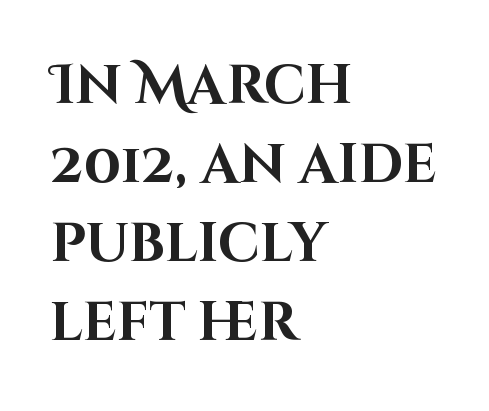
The image shows 54 px bold sans-serif type, upright; set left-aligned, normal line spacing (1.46x), normal letter spacing, not underlined; high stroke contrast and a large x-height.
